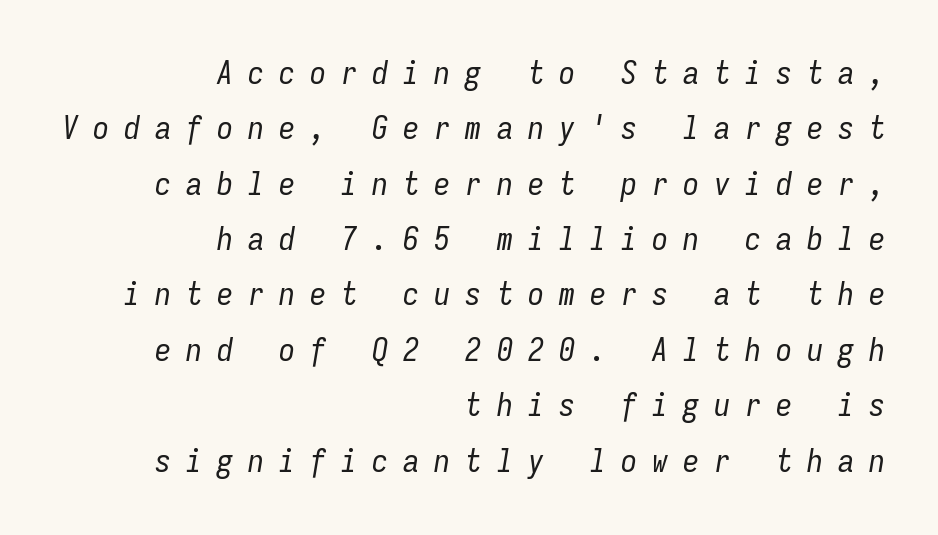
The image shows 32 px regular-weight, condensed type, italic (leaning right), monospaced; set right-aligned, line spacing 1.73x, unusually wide letter spacing (+0.47 em), not underlined; low stroke contrast and a medium x-height.
